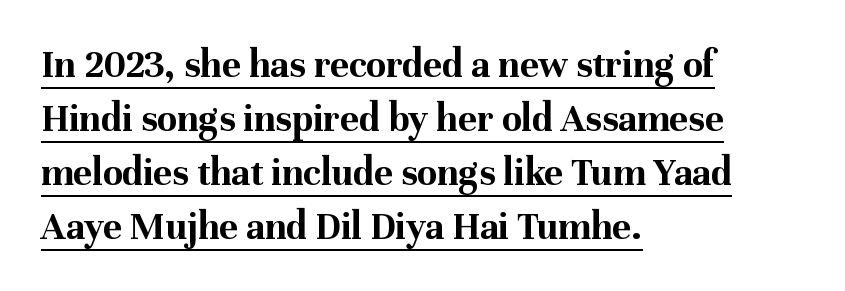
The image shows 40 px bold serif type, upright; set left-aligned, normal line spacing (1.35x), normal letter spacing, underlined; medium stroke contrast and a medium x-height.
